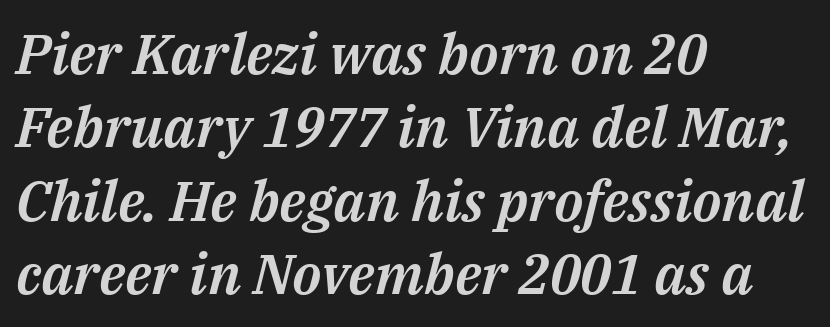
Q: Is the text italic (slanted)? A: Yes, it leans right by about 14 degrees.
Q: Is the text underlined? A: No.
Q: How is the paragraph aligned? A: Left-aligned.
Q: Is the spacing between letters normal or unusually wide? A: Normal.
Q: Is the spacing between lines tight, normal or loose? A: Normal.
Q: Width (condensed, normal, or wide)? A: Normal.
Q: Stroke contrast? A: Medium.
Q: x-height? A: Medium.
Q: Monospaced? A: No.
